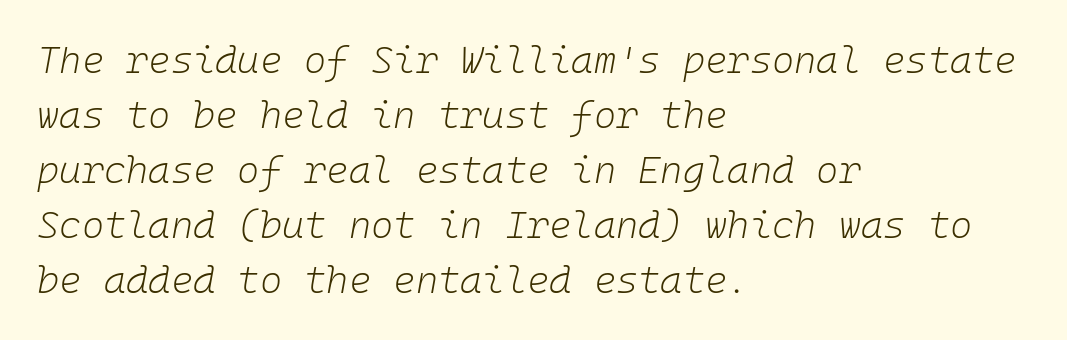
Q: Is the text bold? A: No.
Q: Is the text italic (slanted)? A: Yes, it leans right by about 10 degrees.
Q: Is the text underlined? A: No.
Q: How is the paragraph aligned? A: Left-aligned.
Q: Is the spacing between letters normal or unusually wide? A: Normal.
Q: Is the spacing between lines tight, normal or loose? A: Normal.
Q: Width (condensed, normal, or wide)? A: Normal.
Q: Stroke contrast? A: Low.
Q: x-height? A: Medium.
Q: Monospaced? A: Yes.
